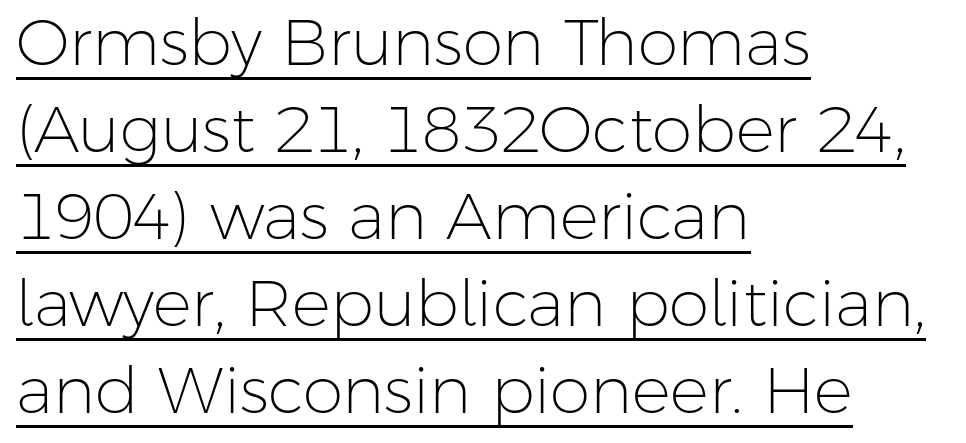
{"serif": "no", "italic": "no", "bold": "no", "weight": "light", "width": "normal", "stroke_contrast": "low", "x_height": "medium", "monospaced": "no", "underline": "yes", "align": "left", "line_spacing": "normal", "line_spacing_ratio": 1.34, "letter_spacing": "normal", "letter_spacing_em": 0.0, "glyph_px": 65}
